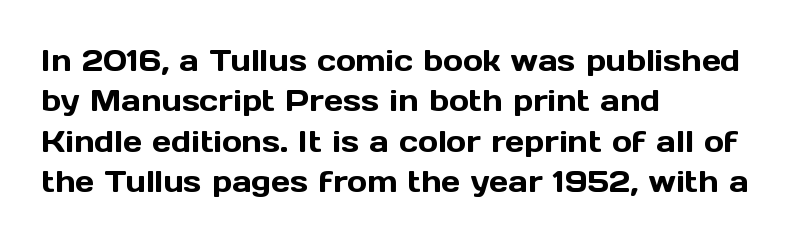
Check where the strokes stop: nothing finishes them off — pure sans. The lines are quadded left. Underline: absent. Each new line begins a customary step beneath the previous one. Note the varied advance widths — an 'i' is clearly narrower than an 'm'.
